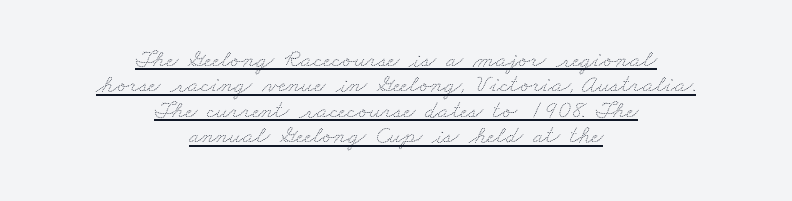
Both edges are ragged and mirror each other, which tells us the setting is centered. Tightly led — the rows are bunched. The sample's only ornament is a line tracing under the words. The face used here is rendered with its standard letterfit. The face looks like a standard text weight, possibly lighter.
